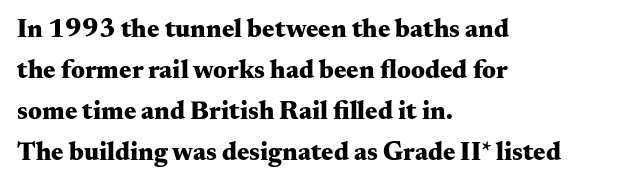
The image shows 26 px bold type, upright; set left-aligned, normal line spacing (1.58x), normal letter spacing, not underlined.
